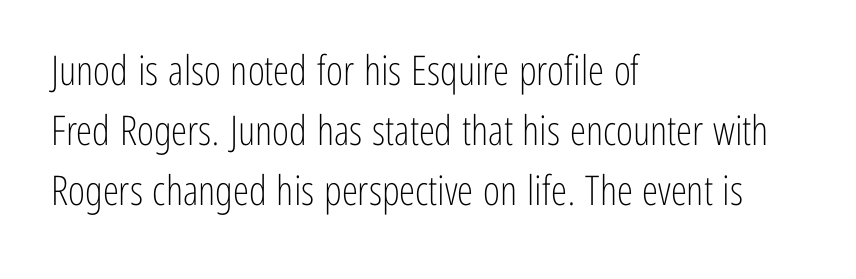
{"serif": "no", "italic": "no", "bold": "no", "weight": "light", "width": "condensed", "stroke_contrast": "low", "x_height": "medium", "monospaced": "no", "underline": "no", "align": "left", "line_spacing": "normal", "line_spacing_ratio": 1.46, "letter_spacing": "normal", "letter_spacing_em": 0.0, "glyph_px": 41}
